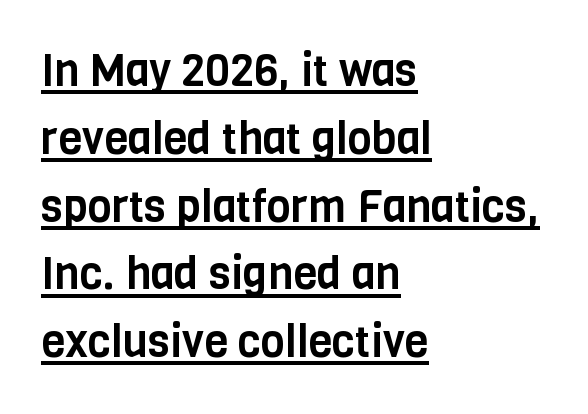
The image shows 44 px condensed sans-serif type, upright; set left-aligned, normal line spacing (1.54x), normal letter spacing, underlined; low stroke contrast and a large x-height.
